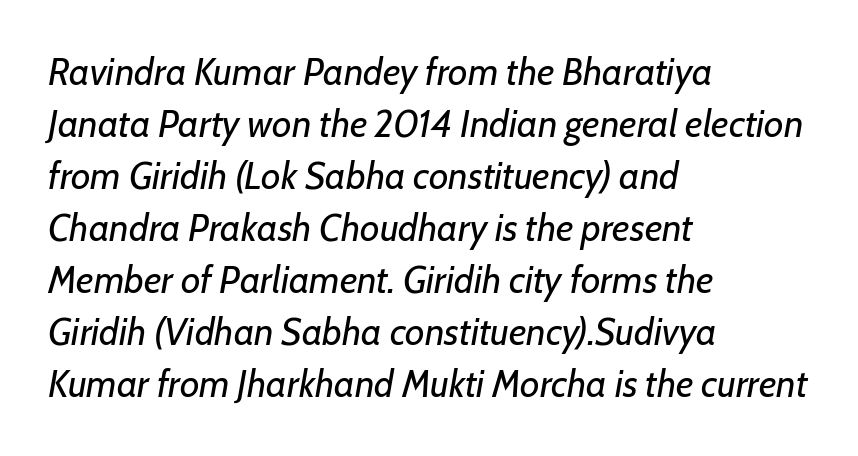
Q: Is the text bold? A: No.
Q: Is the text italic (slanted)? A: Yes, it leans right by about 7 degrees.
Q: Is the text underlined? A: No.
Q: How is the paragraph aligned? A: Left-aligned.
Q: Is the spacing between letters normal or unusually wide? A: Normal.
Q: Is the spacing between lines tight, normal or loose? A: Normal.
Q: Width (condensed, normal, or wide)? A: Normal.
Q: Stroke contrast? A: Low.
Q: x-height? A: Medium.
Q: Monospaced? A: No.
